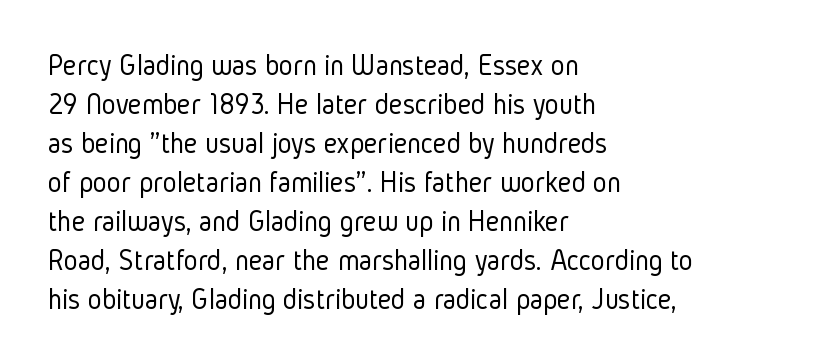
Letters rest on an invisible, unmarked baseline. The lettering stays uniformly vertical, giving the passage a roman look. Regular leading. One-word summary of the alignment: left. The face used here is proportionally spaced, like ordinary book or web type. Letters have the restrained weight of plain body copy at most.
